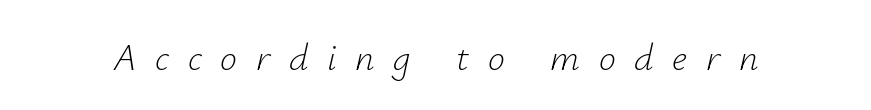
You could not count columns in this text — the font is proportionally spaced. The letters look calm and open, with moderate or lighter stems. The rendering applies a slant to the glyphs. Clear beneath every line of the passage. Someone cranked the tracking dial way up on this one.
